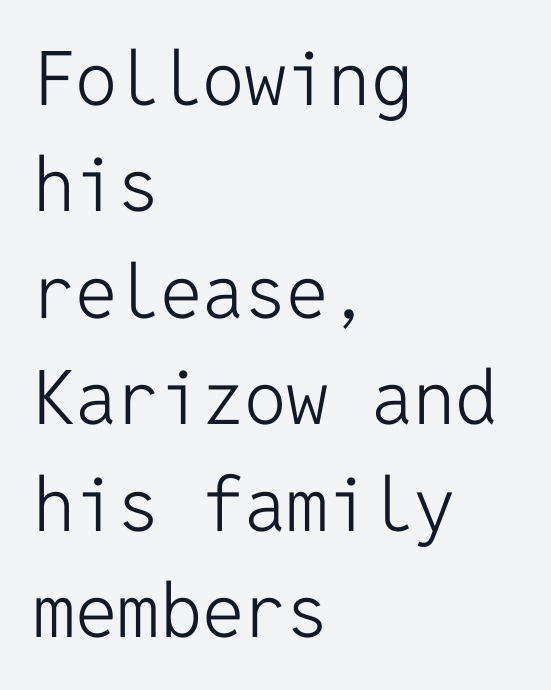
This sample uses a sans-serif face. No extra ink here — the face is not bold. The lettering holds an erect, upright posture throughout. Horizontal bands of white between lines are of average thickness. The string is rendered with underlining switched off. Is the block centered? No — it sits flush against the left margin.
